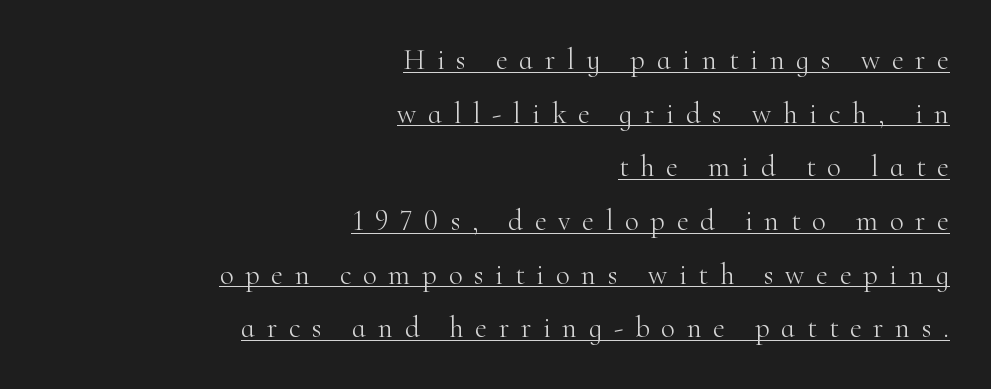
The image shows 29 px light serif type, upright; set right-aligned, line spacing 1.85x, unusually wide letter spacing (+0.4 em), underlined; high stroke contrast and a small x-height.
